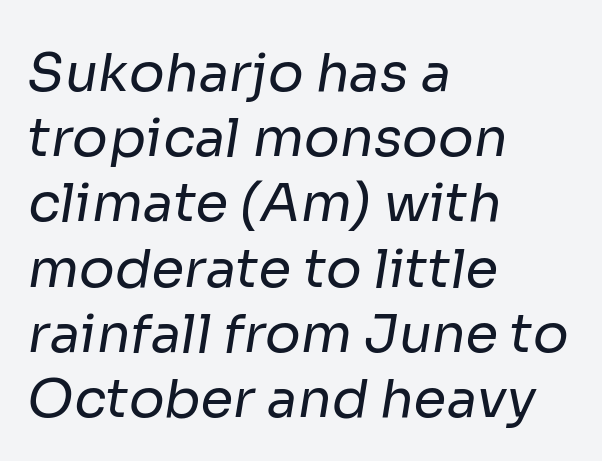
Serif or sans? Sans — the stroke terminals are bare. The rendering uses natural spacing where letterforms have individual widths. The letterforms sit shoulder to shoulder at normal distance. The weight would be labelled regular, book, light, or lighter still.
